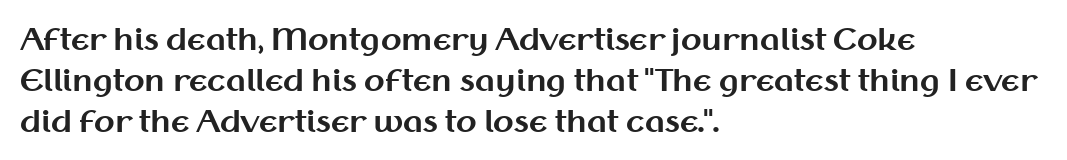
Letter spacing: default. Regular leading. Glance below the letters and you will spot only blank space. It's the straight-up-and-down kind of type.
